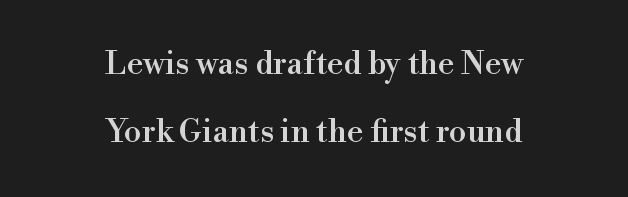
The typeface chosen for these lines features serifs. Underline: absent. What's the leading like? Stretched, with rows far apart. Looks like regular typesetting: each glyph gets only the width it needs. The rendering keeps characters at their native spacing. Italic? Not at all — the glyphs are vertical.
